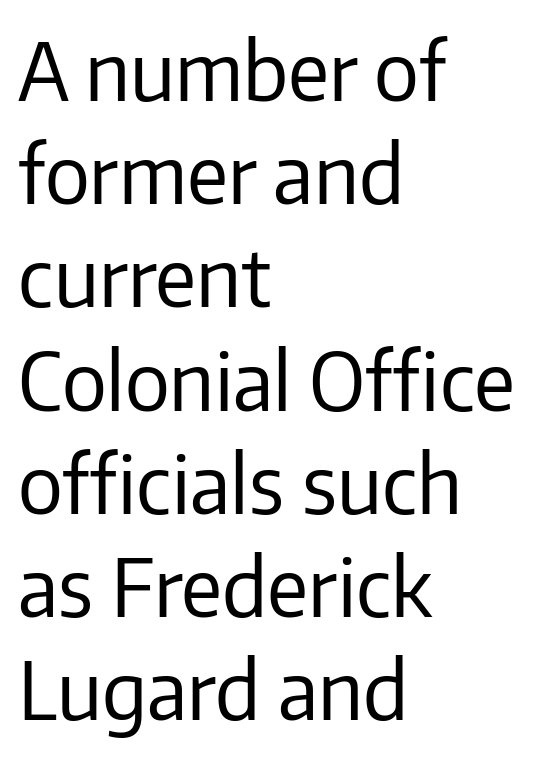
Q: Is the text bold? A: No.
Q: Is the text italic (slanted)? A: No, it is upright.
Q: Is the typeface a serif or a sans-serif typeface? A: Sans-serif.
Q: Is the text underlined? A: No.
Q: How is the paragraph aligned? A: Left-aligned.
Q: Is the spacing between letters normal or unusually wide? A: Normal.
Q: Is the spacing between lines tight, normal or loose? A: Normal.
Q: Width (condensed, normal, or wide)? A: Normal.
Q: Stroke contrast? A: Low.
Q: x-height? A: Medium.
Q: Monospaced? A: No.
